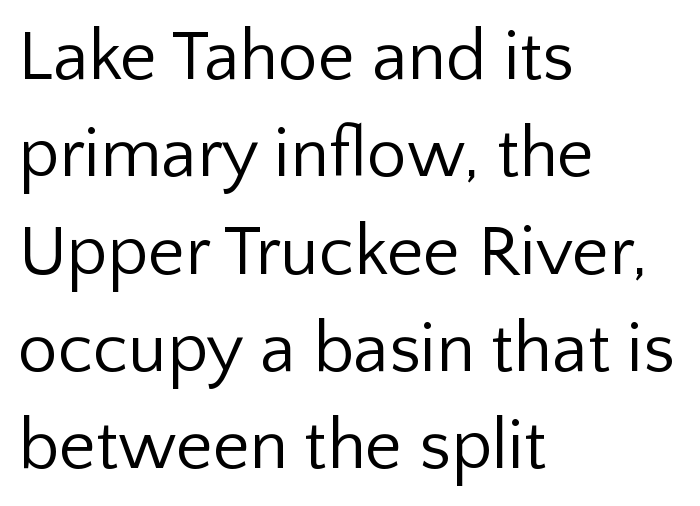
The image shows 71 px regular-weight sans-serif type, upright; set left-aligned, normal line spacing (1.37x), normal letter spacing, not underlined; low stroke contrast and a medium x-height.
